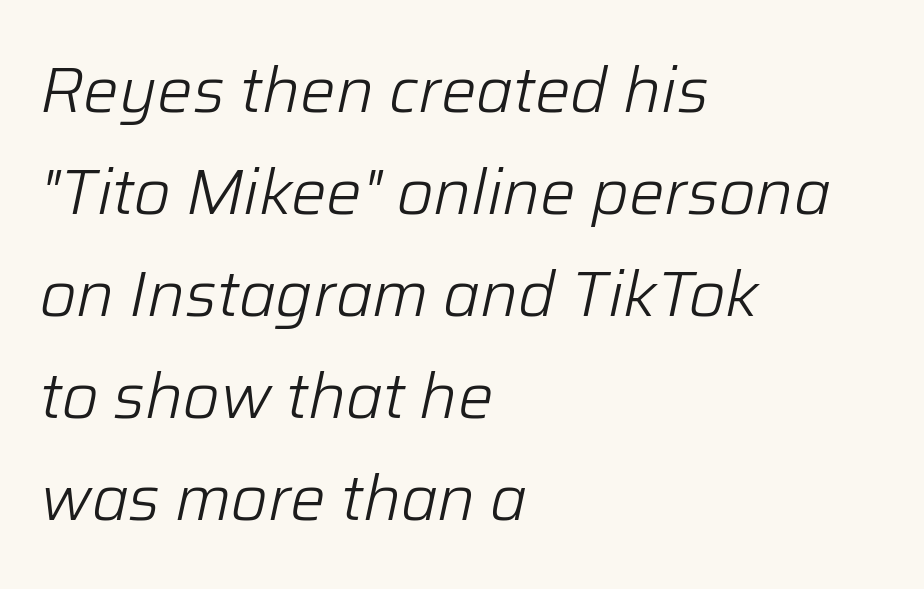
Q: Is the text bold? A: No.
Q: Is the text italic (slanted)? A: Yes, it leans right by about 12 degrees.
Q: Is the text underlined? A: No.
Q: How is the paragraph aligned? A: Left-aligned.
Q: Is the spacing between letters normal or unusually wide? A: Normal.
Q: Is the spacing between lines tight, normal or loose? A: Normal.
Q: Width (condensed, normal, or wide)? A: Normal.
Q: Stroke contrast? A: Low.
Q: x-height? A: Medium.
Q: Monospaced? A: No.
